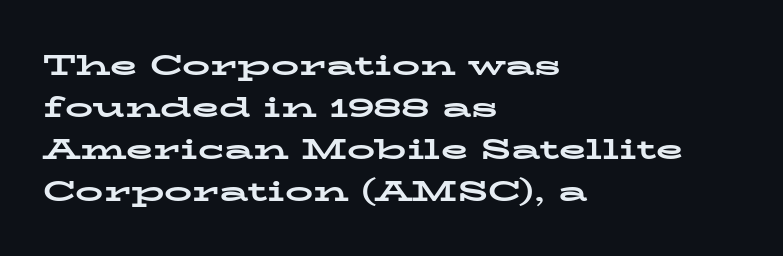
A typesetter would label this face a serif. Clear beneath every line of the passage. This block has exactly the height ordinary leading produces. I'd describe the lettering as bold — thick and assertive. A typesetter would call this proportional, since set widths differ per character. This sample uses an upright cut, with every glyph sitting square on the baseline.
